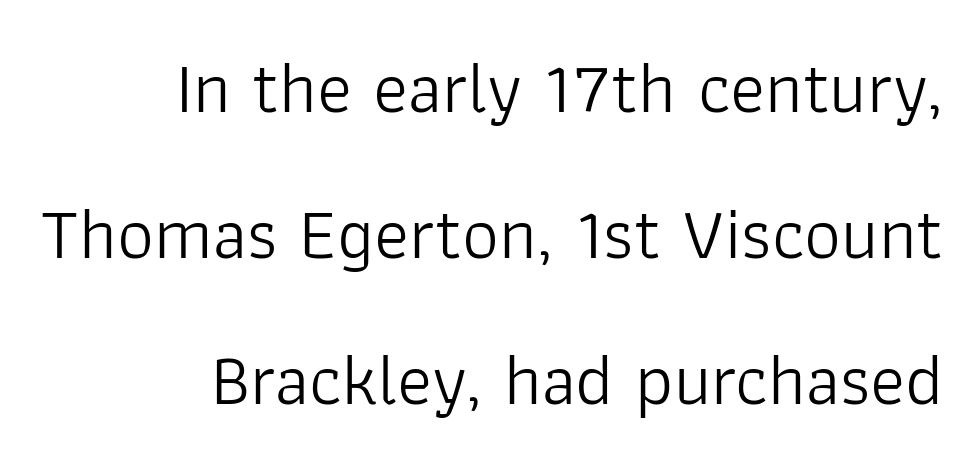
{"serif": "no", "italic": "no", "bold": "no", "weight": "light", "width": "normal", "stroke_contrast": "low", "x_height": "medium", "monospaced": "no", "underline": "no", "align": "right", "line_spacing": "loose", "line_spacing_ratio": 2.0, "letter_spacing": "normal", "letter_spacing_em": 0.0, "glyph_px": 73}
